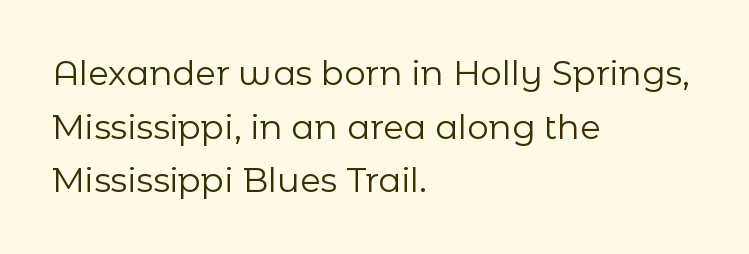
Q: Is the text bold? A: No.
Q: Is the text italic (slanted)? A: No, it is upright.
Q: Is the typeface a serif or a sans-serif typeface? A: Sans-serif.
Q: Is the text underlined? A: No.
Q: How is the paragraph aligned? A: Left-aligned.
Q: Is the spacing between letters normal or unusually wide? A: Normal.
Q: Is the spacing between lines tight, normal or loose? A: Normal.
Q: Width (condensed, normal, or wide)? A: Normal.
Q: Stroke contrast? A: Low.
Q: x-height? A: Medium.
Q: Monospaced? A: No.
